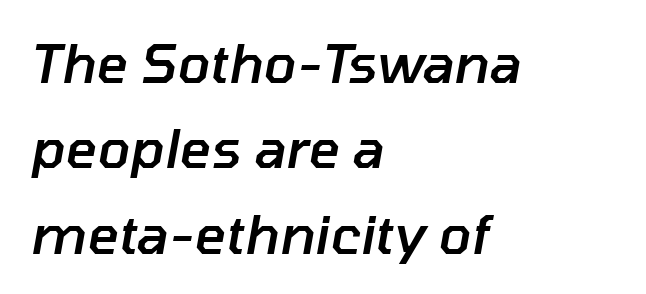
Q: Is the text bold? A: Semi-bold.
Q: Is the text italic (slanted)? A: Yes, it leans right by about 10 degrees.
Q: Is the text underlined? A: No.
Q: How is the paragraph aligned? A: Left-aligned.
Q: Is the spacing between letters normal or unusually wide? A: Normal.
Q: Is the spacing between lines tight, normal or loose? A: Normal.
Q: Width (condensed, normal, or wide)? A: Normal.
Q: Stroke contrast? A: Low.
Q: x-height? A: Medium.
Q: Monospaced? A: No.
